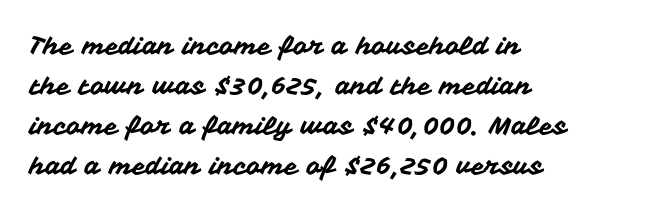
Q: Is the text italic (slanted)? A: Yes.
Q: Is the text underlined? A: No.
Q: How is the paragraph aligned? A: Left-aligned.
Q: Is the spacing between letters normal or unusually wide? A: Normal.
Q: Is the spacing between lines tight, normal or loose? A: Normal.
